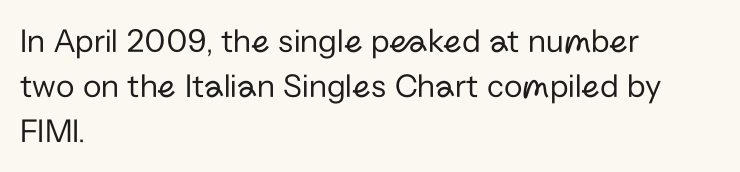
Each row of text sits above clean, open space. Note: no serifs on the glyphs. The passage shown is typed in a proportional face where columns would drift. Italic: no, the glyphs are upright roman. The face used here is rendered with its standard letterfit. Which margin do the lines hug? The left one — the right edge is uneven.
